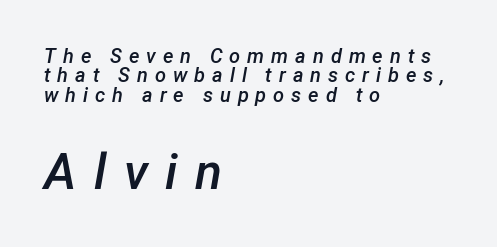
The image shows 50 px semibold type, italic (leaning right); set left-aligned, tight line spacing (0.97x), unusually wide letter spacing (+0.35 em), not underlined; the second (bottom) block is 2.5x larger; low stroke contrast and a medium x-height.
